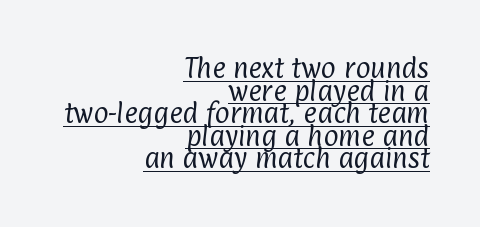
The lines are quadded right. A typesetter would call this leading minimal, almost set solid. Notice how a bar underscores the lettering throughout. The face used here is rendered with its standard letterfit.
